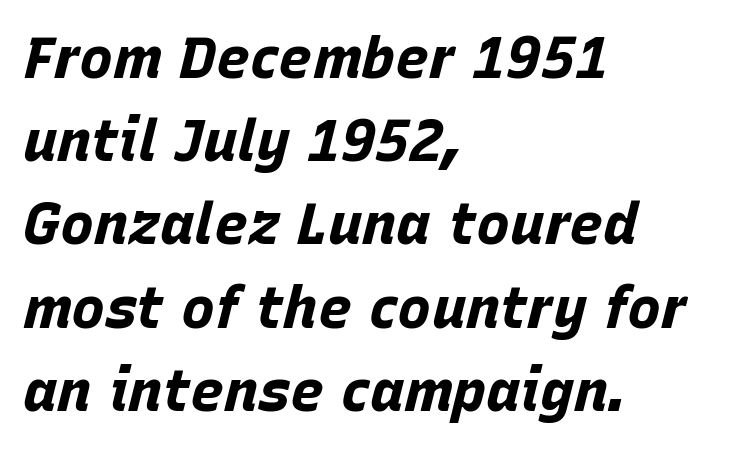
Q: Is the text bold? A: Yes.
Q: Is the text italic (slanted)? A: Yes, it leans right by about 15 degrees.
Q: Is the text underlined? A: No.
Q: How is the paragraph aligned? A: Left-aligned.
Q: Is the spacing between letters normal or unusually wide? A: Normal.
Q: Is the spacing between lines tight, normal or loose? A: Normal.
Q: Width (condensed, normal, or wide)? A: Normal.
Q: Stroke contrast? A: Low.
Q: x-height? A: Large.
Q: Monospaced? A: No.
